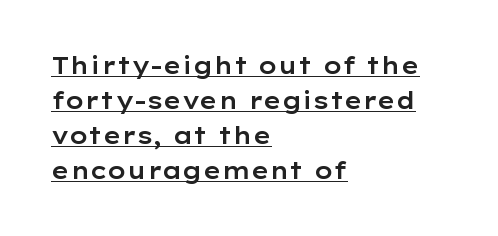
{"italic": "no", "underline": "yes", "align": "left", "line_spacing": "normal", "line_spacing_ratio": 1.52, "letter_spacing": "normal", "letter_spacing_em": 0.0, "glyph_px": 23}
